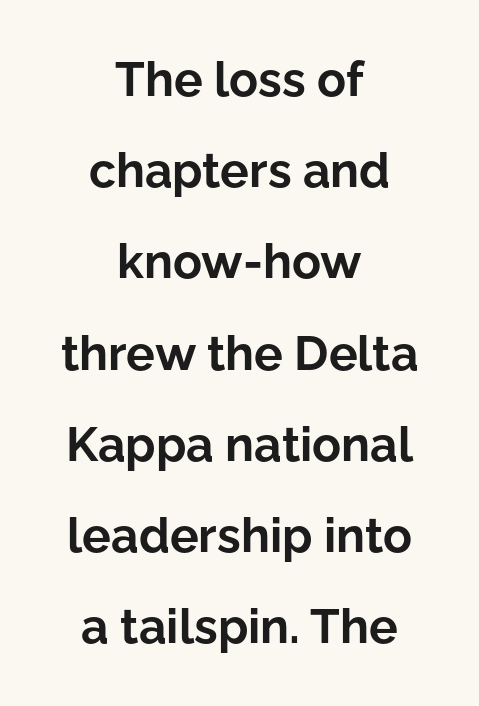
The axis of the letterforms is exactly vertical. Varying glyph widths throughout — classic text-font behaviour. This rendering employs a face without finishing strokes, i.e., a sans-serif. The space beneath each line is pristine and unruled.
